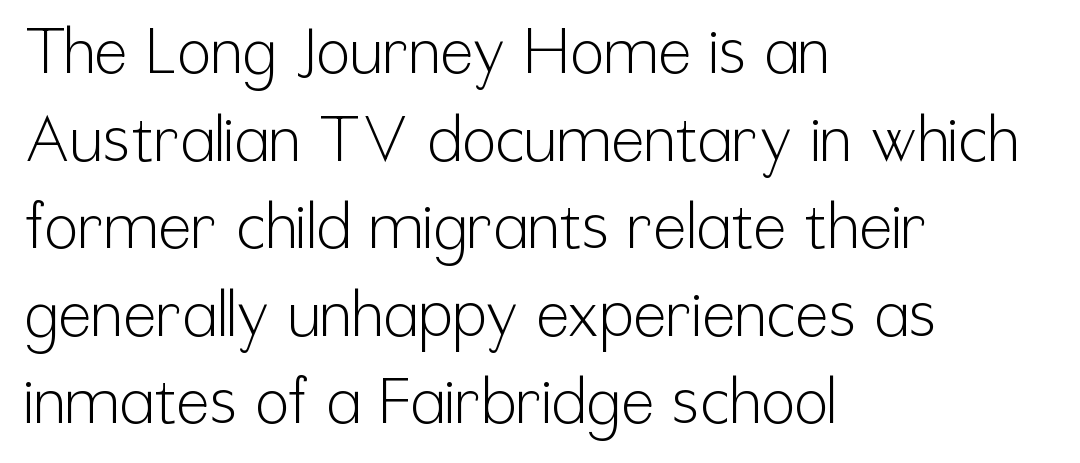
{"serif": "no", "italic": "no", "bold": "no", "weight": "light", "width": "condensed", "stroke_contrast": "low", "x_height": "medium", "monospaced": "no", "underline": "no", "align": "left", "line_spacing": "normal", "line_spacing_ratio": 1.39, "letter_spacing": "normal", "letter_spacing_em": 0.0, "glyph_px": 63}
